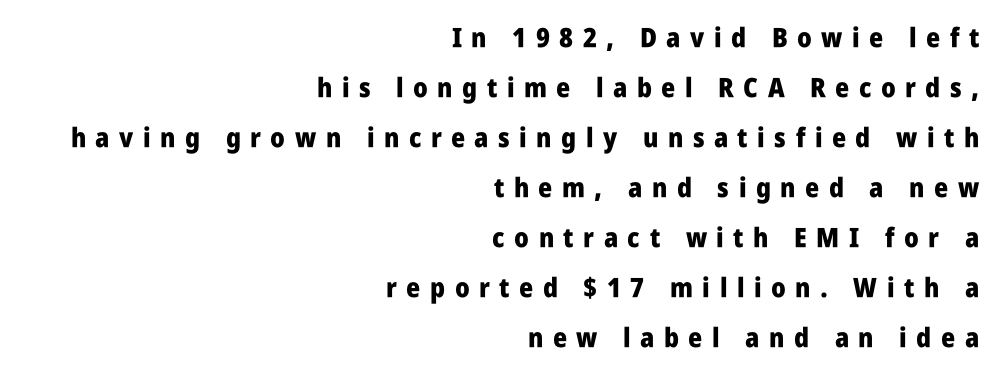
The image shows 27 px bold type, upright; set right-aligned, line spacing 1.85x, unusually wide letter spacing (+0.35 em), not underlined.
